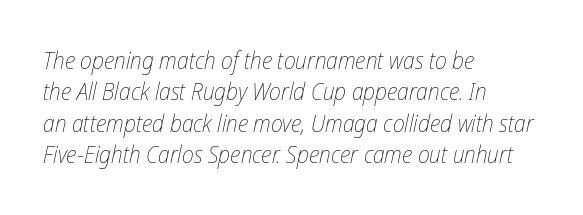
The image shows 24 px text type, italic (leaning right); set left-aligned, normal line spacing (1.31x), normal letter spacing, not underlined.
